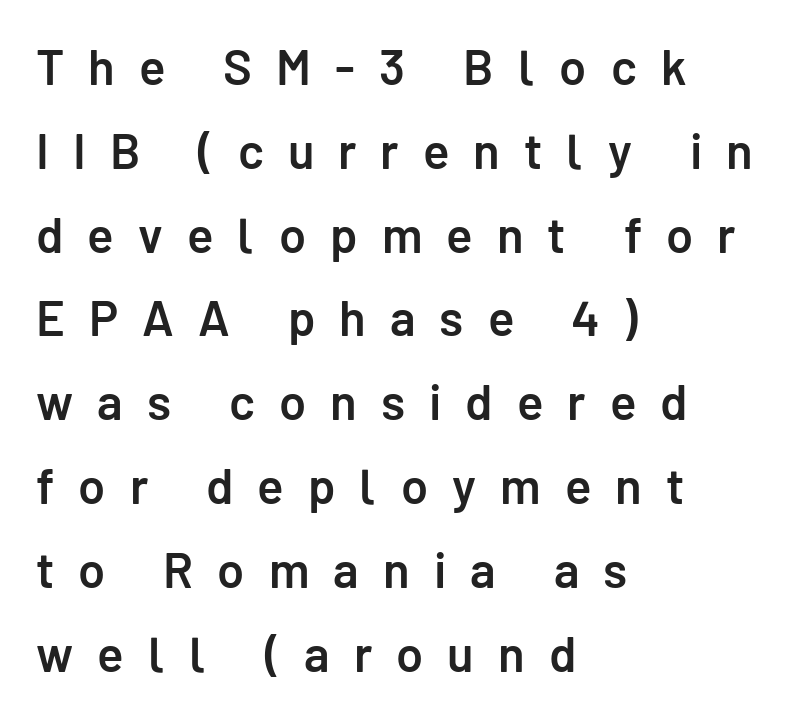
The image shows 49 px semibold sans-serif type, upright; set left-aligned, line spacing 1.71x, unusually wide letter spacing (+0.49 em), not underlined; low stroke contrast and a medium x-height.
